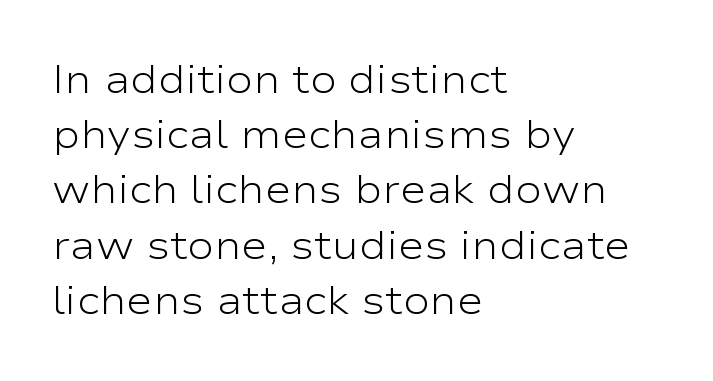
A clean baseline with only descenders dipping below it. Rendered with straight, roman letterforms. Whoever set this chose a conventional vertical rhythm. This rendering employs a face without finishing strokes, i.e., a sans-serif. Is this a heavy cut? Hardly; it is regular or lighter.
